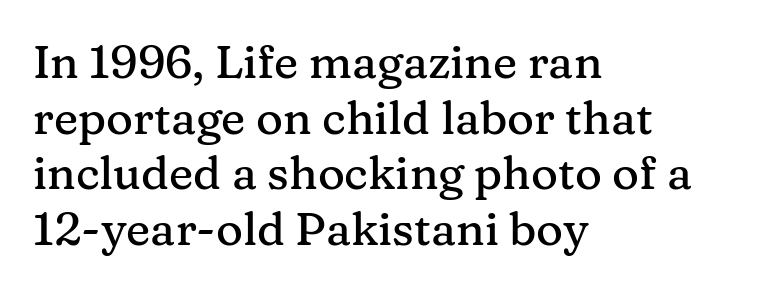
Q: Is the text italic (slanted)? A: No, it is upright.
Q: Is the typeface a serif or a sans-serif typeface? A: Serif.
Q: Is the text underlined? A: No.
Q: How is the paragraph aligned? A: Left-aligned.
Q: Is the spacing between letters normal or unusually wide? A: Normal.
Q: Width (condensed, normal, or wide)? A: Normal.
Q: Stroke contrast? A: Medium.
Q: x-height? A: Medium.
Q: Monospaced? A: No.
